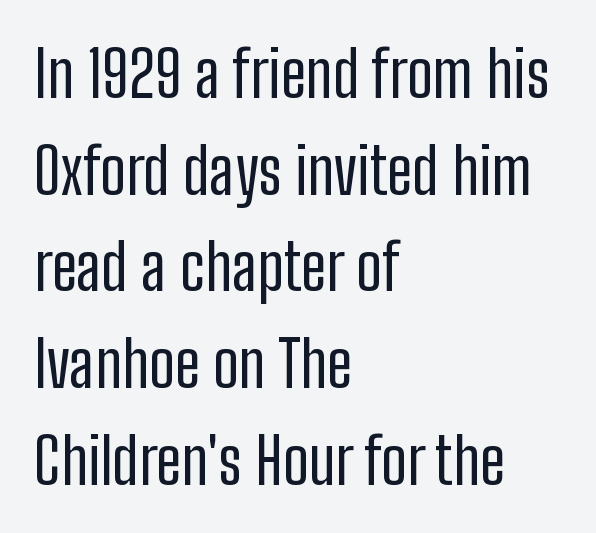
The image shows 64 px regular-weight, condensed sans-serif type, upright; set left-aligned, normal line spacing (1.51x), normal letter spacing, not underlined; low stroke contrast and a medium x-height.
